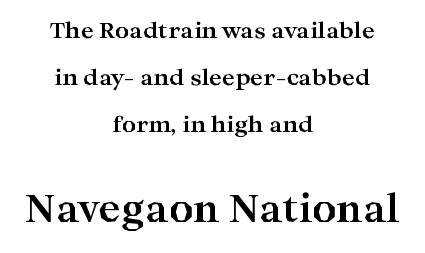
Q: Is the text bold? A: Yes.
Q: Is the text italic (slanted)? A: No, it is upright.
Q: Is the typeface a serif or a sans-serif typeface? A: Serif.
Q: Is the text underlined? A: No.
Q: How is the paragraph aligned? A: Centered.
Q: Is the spacing between letters normal or unusually wide? A: Normal.
Q: Is the spacing between lines tight, normal or loose? A: Loose.
Q: Which block of text is set in a larger size, the first (top) or the second (bottom)? A: The second (bottom) one.
Q: Width (condensed, normal, or wide)? A: Wide.
Q: Stroke contrast? A: High.
Q: x-height? A: Medium.
Q: Monospaced? A: No.
